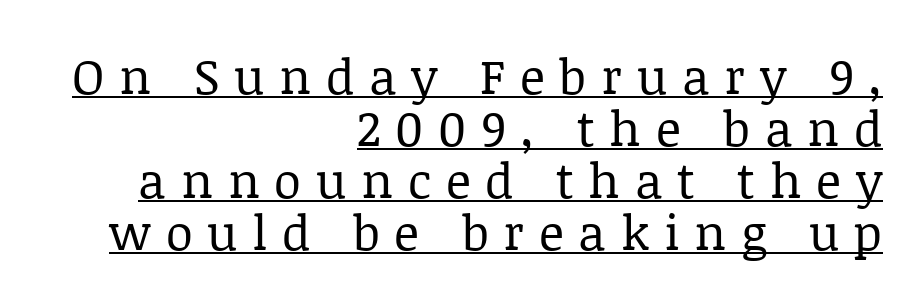
{"serif": "yes", "italic": "no", "bold": "no", "weight": "regular", "width": "normal", "stroke_contrast": "low", "x_height": "large", "monospaced": "no", "underline": "yes", "align": "right", "line_spacing": "tight", "line_spacing_ratio": 1.06, "letter_spacing": "wide", "letter_spacing_em": 0.3, "glyph_px": 49}
